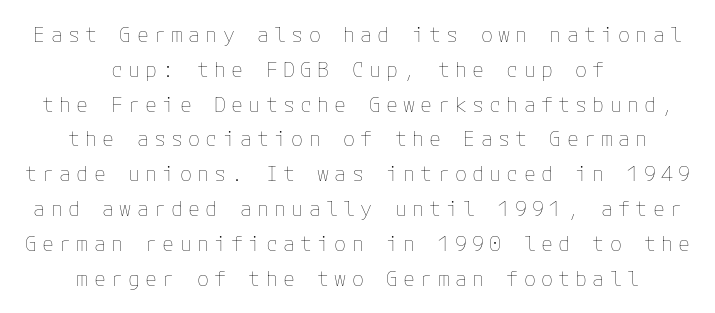
Q: Is the text bold? A: No.
Q: Is the text italic (slanted)? A: No, it is upright.
Q: Is the text underlined? A: No.
Q: How is the paragraph aligned? A: Centered.
Q: Is the spacing between letters normal or unusually wide? A: Unusually wide.
